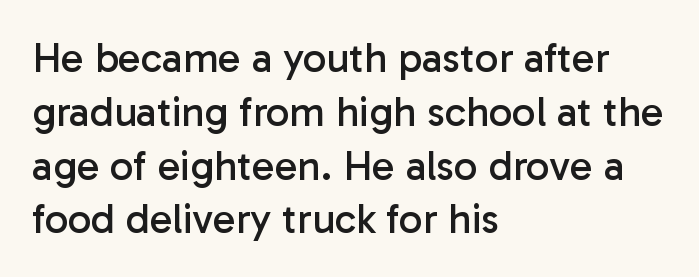
The image shows 42 px regular-weight sans-serif type, upright; set left-aligned, normal line spacing (1.28x), normal letter spacing, not underlined; low stroke contrast and a medium x-height.
